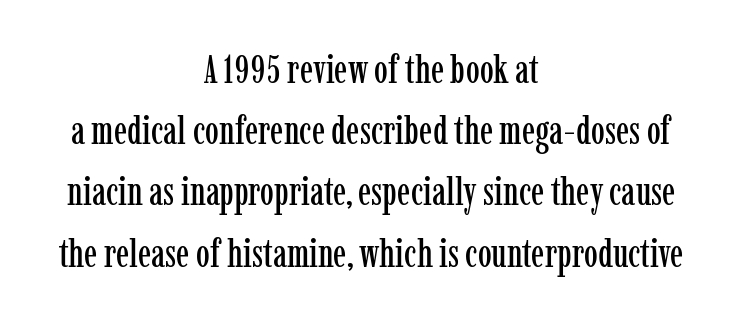
The image shows 39 px condensed serif type, upright; set centered, normal line spacing (1.57x), normal letter spacing, not underlined; low stroke contrast and a medium x-height.
